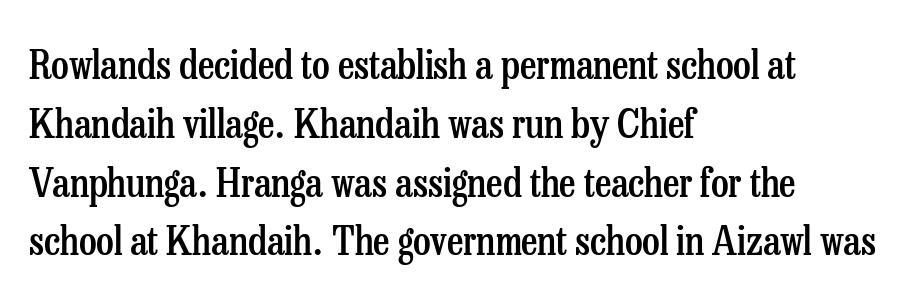
The image shows 40 px semibold, condensed serif type, upright; set left-aligned, normal line spacing (1.47x), normal letter spacing, not underlined; low stroke contrast and a medium x-height.
